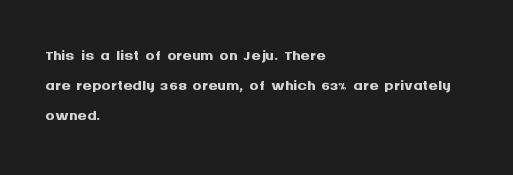
Does extra space separate the letters? No, they use regular spacing. The passage is arranged the way most books set body copy — flush left. Successive baselines arrive at the customary interval. Posture: upright roman. Is the type bold? Yes — the strokes are clearly thick and heavy.
